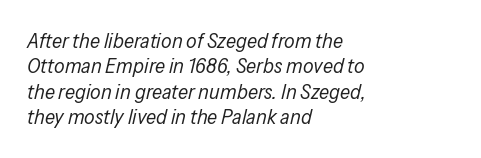
Q: Is the text bold? A: No.
Q: Is the text italic (slanted)? A: Yes, it leans right by about 13 degrees.
Q: Is the text underlined? A: No.
Q: How is the paragraph aligned? A: Left-aligned.
Q: Is the spacing between letters normal or unusually wide? A: Normal.
